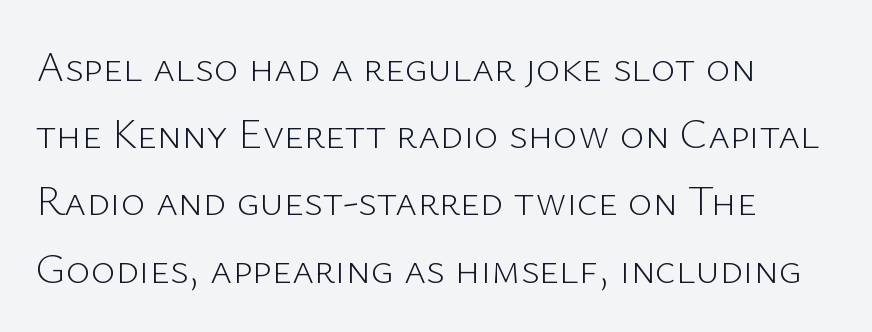
{"serif": "no", "italic": "no", "bold": "no", "weight": "light", "width": "normal", "stroke_contrast": "low", "x_height": "medium", "monospaced": "no", "underline": "no", "align": "left", "line_spacing": "normal", "line_spacing_ratio": 1.6, "letter_spacing": "normal", "letter_spacing_em": 0.0, "glyph_px": 42}
